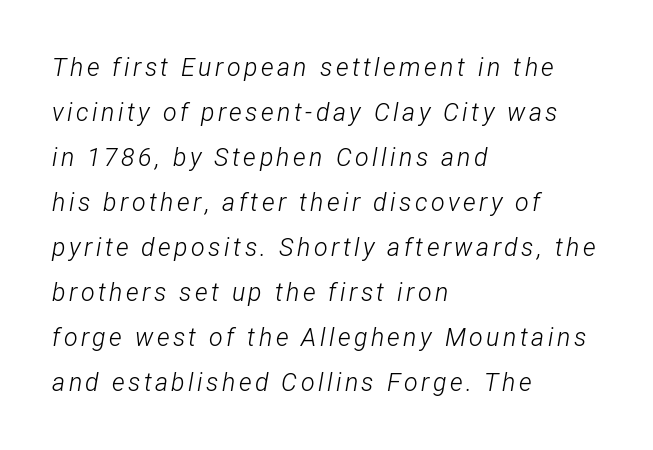
The image shows 25 px text type, italic (leaning right); set left-aligned, line spacing 1.8x, not underlined.
